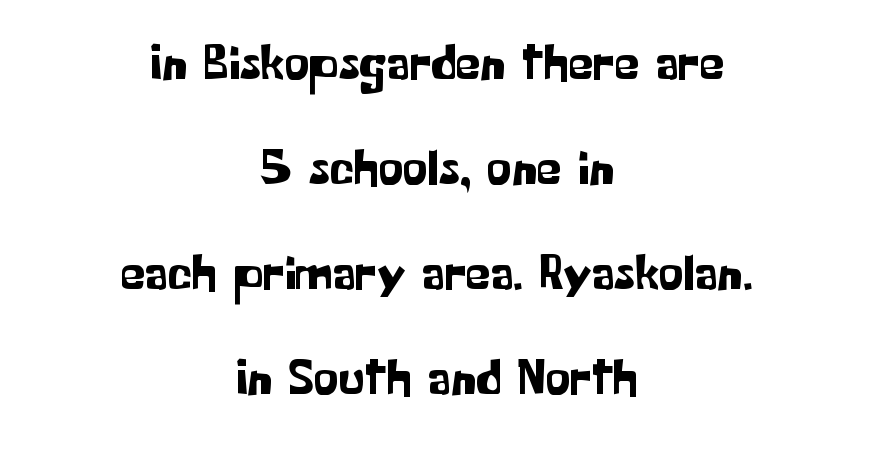
The image shows 50 px sans-serif type, upright; set centered, loose line spacing (2.1x), normal letter spacing, not underlined; low stroke contrast and a medium x-height.
